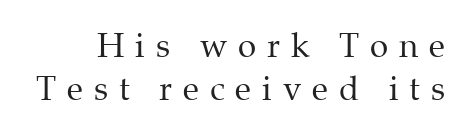
{"serif": "yes", "italic": "no", "bold": "no", "weight": "regular", "width": "normal", "stroke_contrast": "medium", "x_height": "medium", "monospaced": "no", "underline": "no", "line_spacing": "normal", "line_spacing_ratio": 1.3, "letter_spacing": "wide", "letter_spacing_em": 0.33, "glyph_px": 33}
